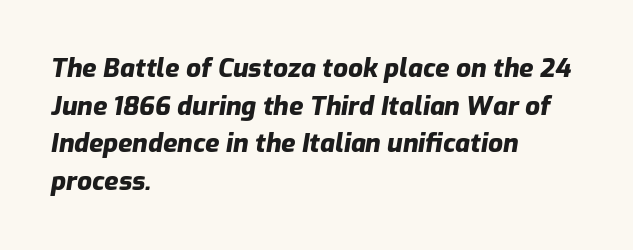
Tall strokes in this sample are angled rather than plumb. Glance below the letters and you will spot only blank space. Reading down the block, your eye returns to a fixed left position each line. A typesetter would call this leading conventional body-copy spacing.
